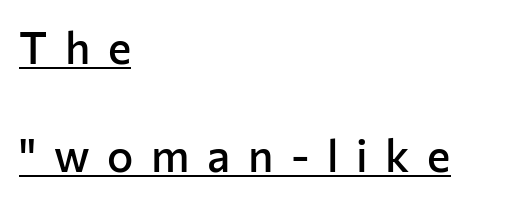
The lines are quadded left. Each word looks stretched out because of the extra space between its letters. Stroke terminals: plain, sans-serif. Spacing verdict: proportional, widths tailored to each character. These characters rest on top of a visible drawn line.
